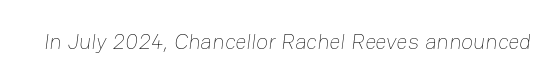
The image shows 22 px text type; set normal letter spacing, not underlined.
